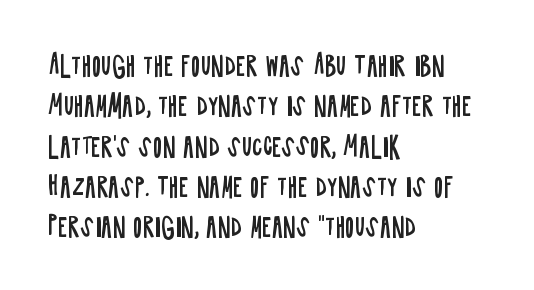
The image shows 26 px text type, upright; set left-aligned, normal line spacing (1.55x), normal letter spacing, not underlined.
